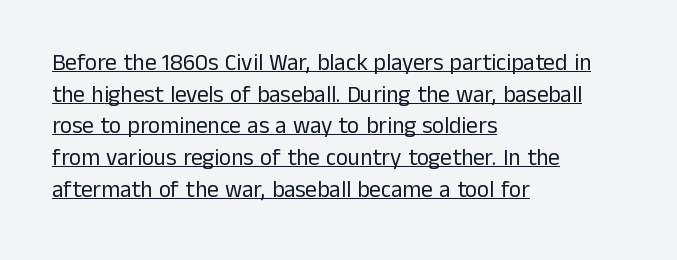
Q: Is the text bold? A: No.
Q: Is the text italic (slanted)? A: No, it is upright.
Q: Is the text underlined? A: Yes.
Q: How is the paragraph aligned? A: Left-aligned.
Q: Is the spacing between letters normal or unusually wide? A: Normal.
Q: Is the spacing between lines tight, normal or loose? A: Normal.
